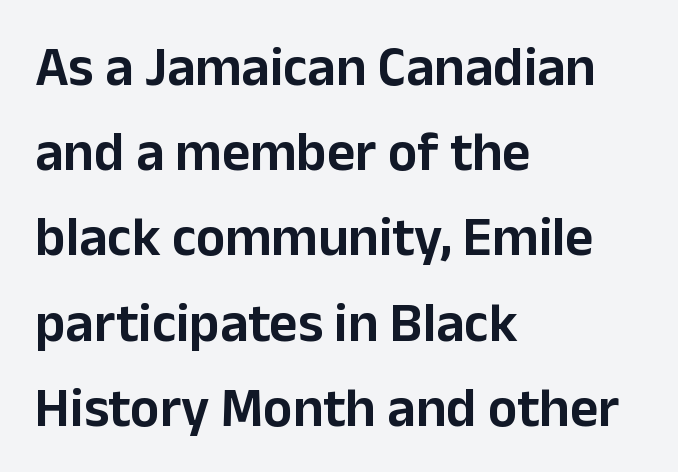
{"serif": "no", "italic": "no", "width": "normal", "stroke_contrast": "low", "x_height": "medium", "monospaced": "no", "underline": "no", "align": "left", "line_spacing": "normal", "line_spacing_ratio": 1.55, "letter_spacing": "normal", "letter_spacing_em": 0.0, "glyph_px": 55}
